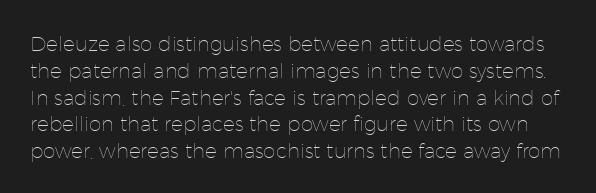
The image shows 20 px text type, upright; set normal line spacing (1.34x), normal letter spacing, not underlined.
